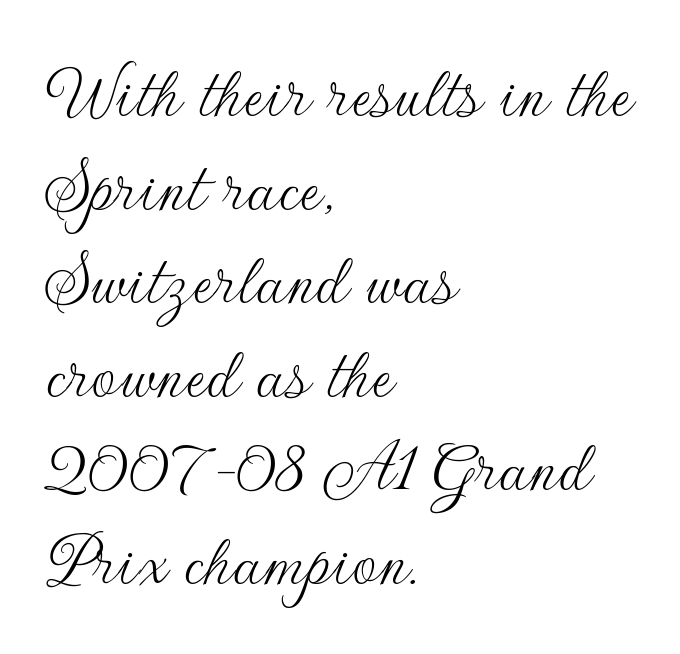
{"serif": "no", "bold": "no", "weight": "thin", "width": "normal", "stroke_contrast": "low", "x_height": "small", "monospaced": "no", "underline": "no", "align": "left", "line_spacing_ratio": 1.2, "letter_spacing": "normal", "letter_spacing_em": 0.0, "glyph_px": 78}
